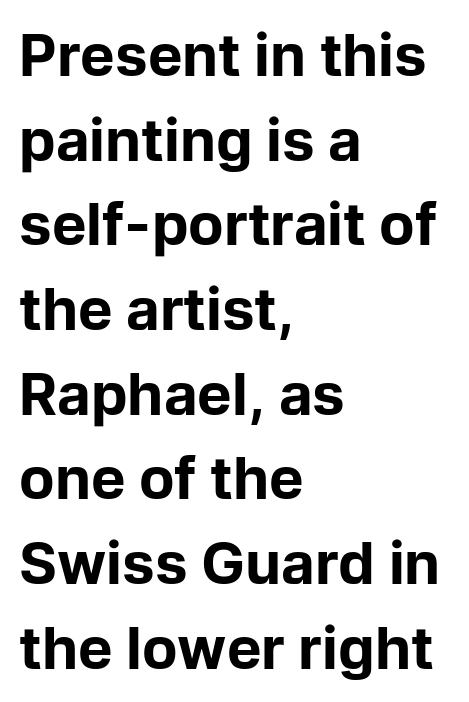
{"serif": "no", "italic": "no", "bold": "yes", "weight": "bold", "width": "normal", "stroke_contrast": "low", "x_height": "medium", "monospaced": "no", "underline": "no", "align": "left", "line_spacing": "normal", "line_spacing_ratio": 1.46, "letter_spacing": "normal", "letter_spacing_em": 0.0, "glyph_px": 58}
